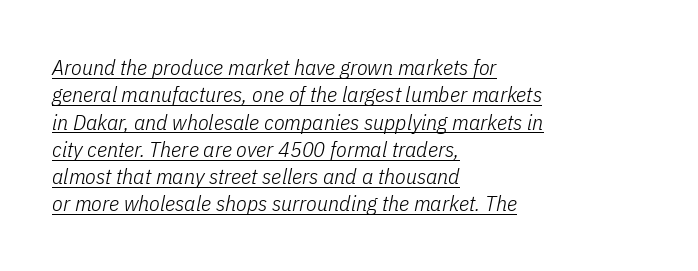
Q: Is the text bold? A: No.
Q: Is the text italic (slanted)? A: Yes, it leans right by about 11 degrees.
Q: Is the text underlined? A: Yes.
Q: How is the paragraph aligned? A: Left-aligned.
Q: Is the spacing between letters normal or unusually wide? A: Normal.
